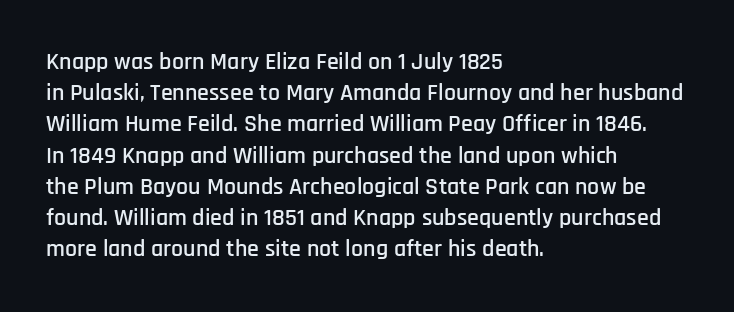
Does the copy run flush right? No — it runs flush left. The font's upright variant was chosen for this text. Descender tails drop into unmarked territory. Reading down the column, the eye jumps a familiar distance to each next line.
